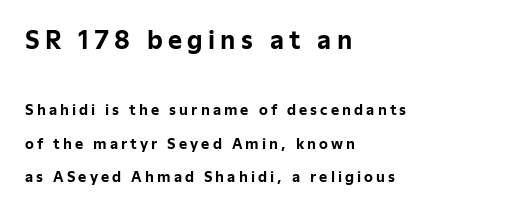
{"italic": "no", "bold": "yes", "underline": "no", "align": "left", "line_spacing": "loose", "line_spacing_ratio": 2.38, "letter_spacing": "wide", "letter_spacing_em": 0.22, "larger_block": "first", "size_ratio": 1.71, "glyph_px": 24}
